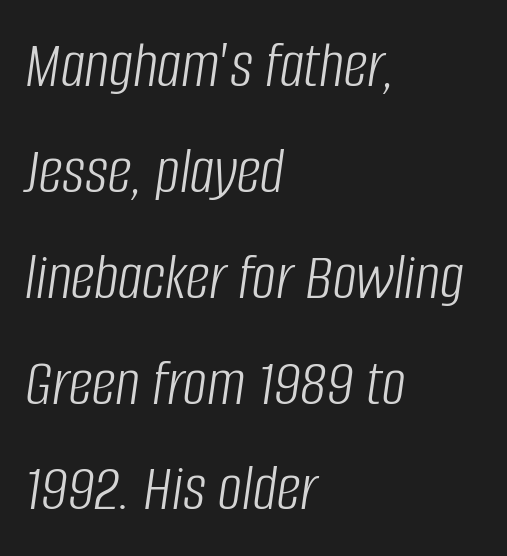
Q: Is the text bold? A: No.
Q: Is the text italic (slanted)? A: Yes, it leans right by about 8 degrees.
Q: Is the text underlined? A: No.
Q: How is the paragraph aligned? A: Left-aligned.
Q: Is the spacing between letters normal or unusually wide? A: Normal.
Q: Is the spacing between lines tight, normal or loose? A: Normal.
Q: Width (condensed, normal, or wide)? A: Condensed.
Q: Stroke contrast? A: Low.
Q: x-height? A: Large.
Q: Monospaced? A: No.
